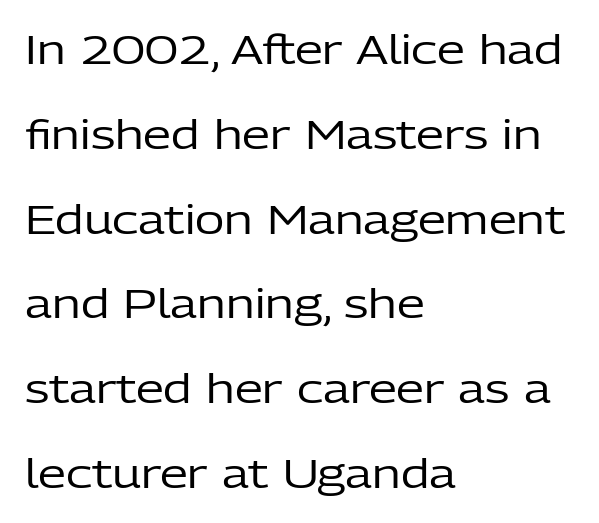
The image shows 40 px regular-weight sans-serif type, upright; set left-aligned, loose line spacing (2.12x), normal letter spacing, not underlined; low stroke contrast and a medium x-height.
